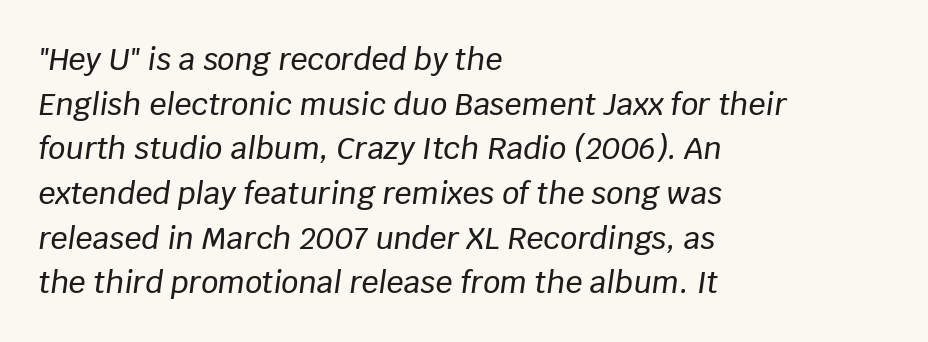
The image shows 30 px text type, italic (leaning right); set left-aligned, normal line spacing (1.49x), normal letter spacing, not underlined; low stroke contrast and a large x-height.
